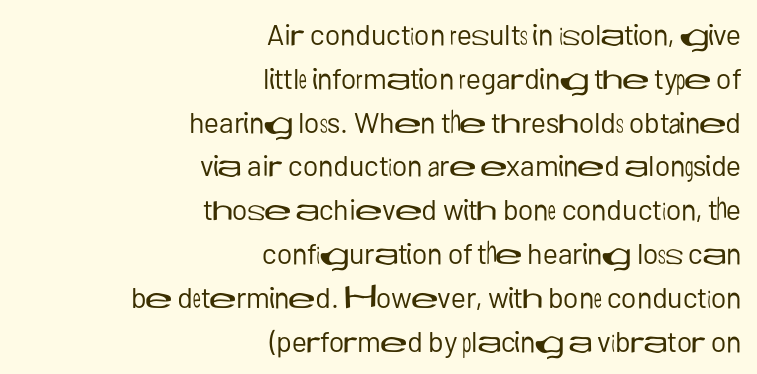
{"serif": "no", "italic": "no", "bold": "no", "weight": "regular", "width": "normal", "stroke_contrast": "low", "x_height": "medium", "monospaced": "no", "underline": "no", "align": "right", "line_spacing": "normal", "line_spacing_ratio": 1.51, "letter_spacing": "normal", "letter_spacing_em": 0.0, "glyph_px": 29}
